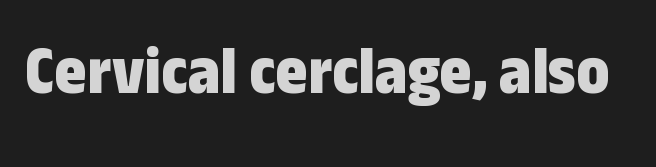
{"serif": "no", "italic": "no", "bold": "yes", "weight": "bold", "width": "condensed", "stroke_contrast": "low", "x_height": "medium", "monospaced": "no", "underline": "no", "letter_spacing": "normal", "letter_spacing_em": 0.0, "glyph_px": 69}
